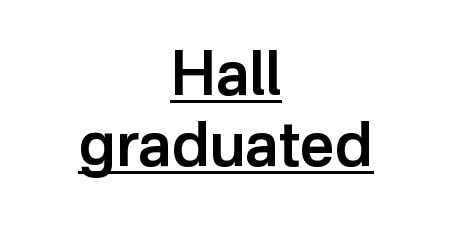
The image shows 61 px semibold sans-serif type, upright; set centered, line spacing 1.16x, normal letter spacing, underlined; low stroke contrast and a medium x-height.
